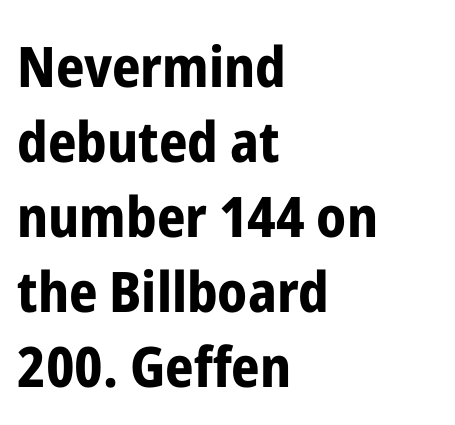
{"serif": "no", "italic": "no", "bold": "yes", "weight": "bold", "width": "condensed", "stroke_contrast": "low", "x_height": "medium", "monospaced": "no", "underline": "no", "align": "left", "line_spacing": "normal", "line_spacing_ratio": 1.34, "letter_spacing": "normal", "letter_spacing_em": 0.0, "glyph_px": 56}
